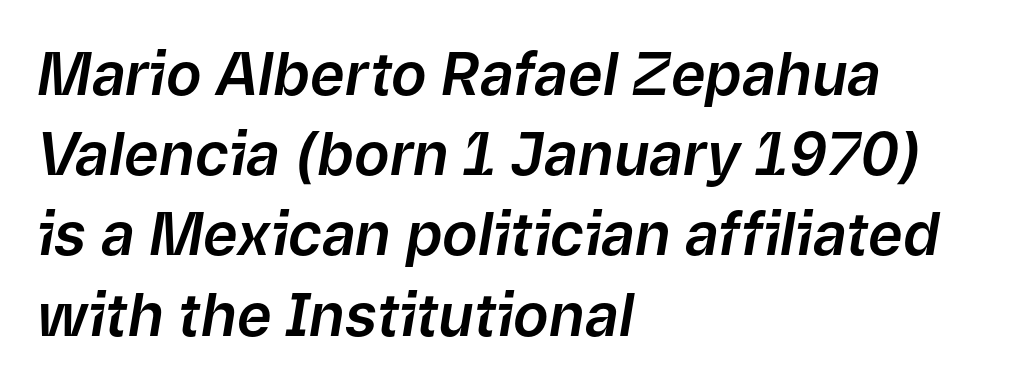
{"italic": "yes", "lean": "right", "slant_degrees": 9, "width": "normal", "stroke_contrast": "low", "x_height": "medium", "monospaced": "no", "underline": "no", "align": "left", "line_spacing": "normal", "line_spacing_ratio": 1.36, "letter_spacing": "normal", "letter_spacing_em": 0.0, "glyph_px": 59}
